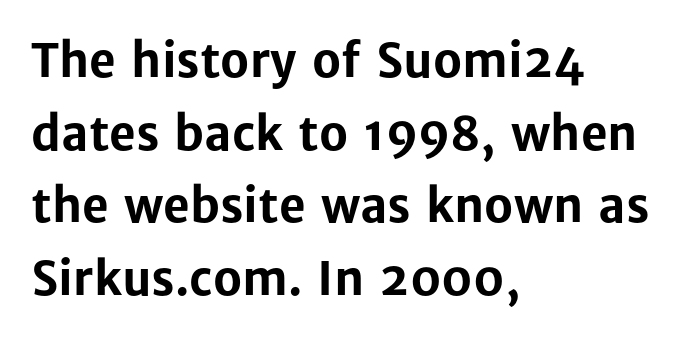
Character widths vary here, with narrow letters taking less room than wide ones. Letterform terminals end flat and unadorned throughout the passage. This sample uses plain, unmodified letter spacing. The passage shown is emphatically bold.
